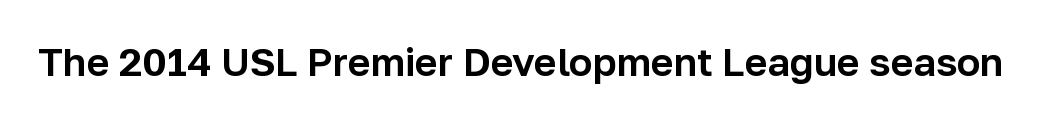
Q: Is the text italic (slanted)? A: No, it is upright.
Q: Is the typeface a serif or a sans-serif typeface? A: Sans-serif.
Q: Is the text underlined? A: No.
Q: Is the spacing between letters normal or unusually wide? A: Normal.
Q: Width (condensed, normal, or wide)? A: Normal.
Q: Stroke contrast? A: Low.
Q: x-height? A: Medium.
Q: Monospaced? A: No.
